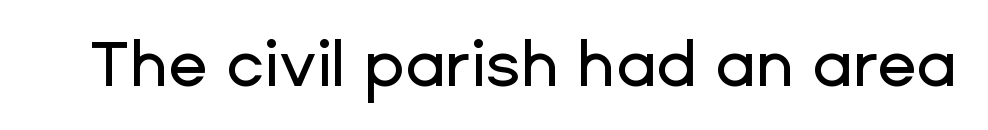
{"serif": "no", "italic": "no", "width": "normal", "stroke_contrast": "low", "x_height": "medium", "monospaced": "no", "underline": "no", "letter_spacing": "normal", "letter_spacing_em": 0.0, "glyph_px": 64}
